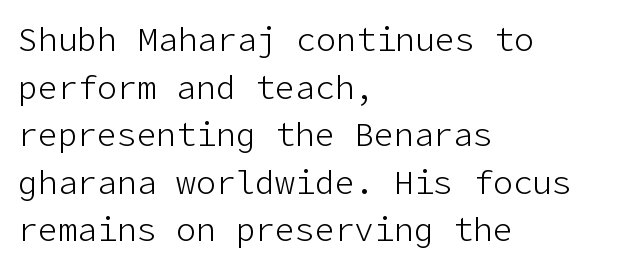
Type style note: lacks serifs. If you measured baseline to baseline, you'd find a middling distance. Stems and bowls with no extra thickness — not bold. There is no visible air inserted between adjacent glyphs.
